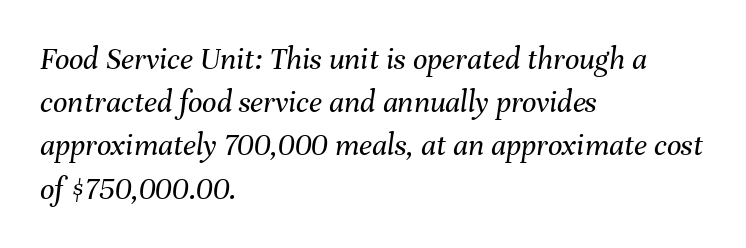
The image shows 32 px regular-weight type, italic (leaning right); set left-aligned, normal line spacing (1.35x), normal letter spacing, not underlined; medium stroke contrast and a medium x-height.
